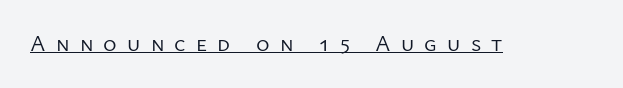
Q: Is the text bold? A: No.
Q: Is the text italic (slanted)? A: No, it is upright.
Q: Is the text underlined? A: Yes.
Q: Is the spacing between letters normal or unusually wide? A: Unusually wide.
